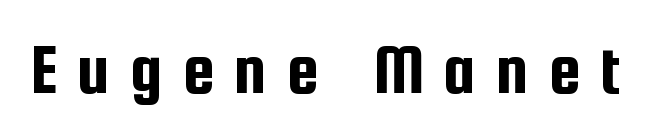
The image shows 73 px condensed sans-serif type, upright; set unusually wide letter spacing (+0.27 em), not underlined; low stroke contrast and a medium x-height.
